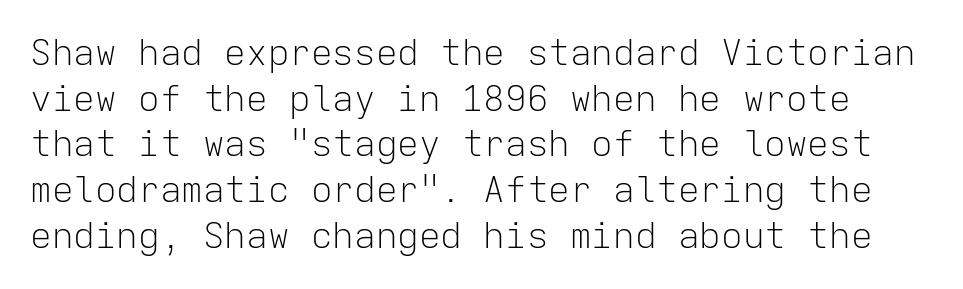
{"serif": "no", "italic": "no", "bold": "no", "weight": "light", "width": "normal", "stroke_contrast": "low", "x_height": "medium", "monospaced": "yes", "underline": "no", "line_spacing": "normal", "line_spacing_ratio": 1.27, "letter_spacing": "normal", "letter_spacing_em": 0.0, "glyph_px": 36}
